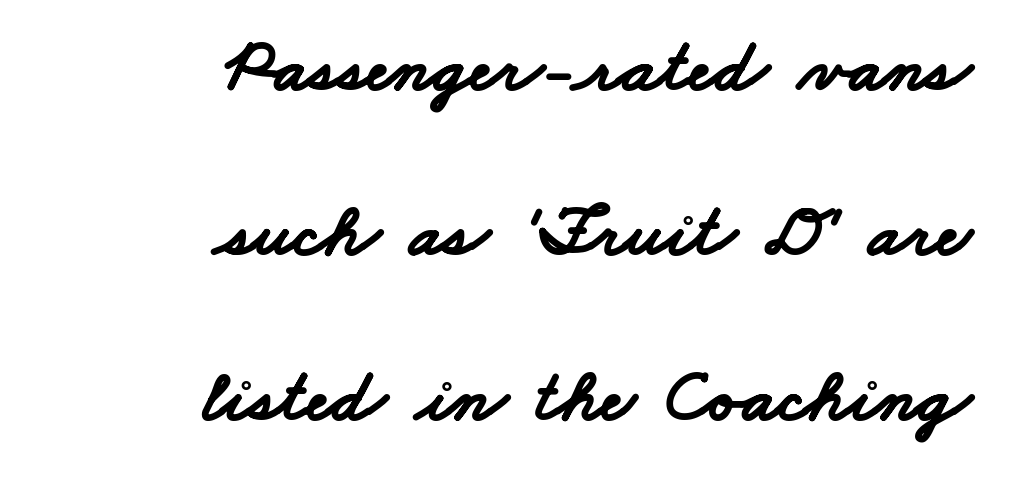
{"serif": "no", "bold": "yes", "weight": "bold", "width": "wide", "stroke_contrast": "low", "x_height": "small", "monospaced": "no", "underline": "no", "align": "right", "line_spacing": "loose", "line_spacing_ratio": 2.23, "letter_spacing": "normal", "letter_spacing_em": 0.0, "glyph_px": 74}
